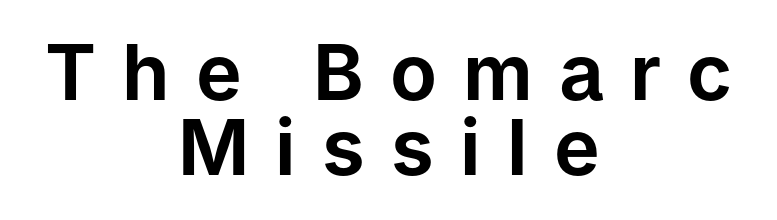
The image shows 77 px sans-serif type, upright; set centered, tight line spacing (0.98x), unusually wide letter spacing (+0.34 em), not underlined; low stroke contrast and a medium x-height.
